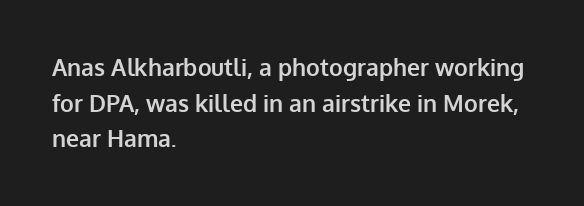
Q: Is the text bold? A: Yes.
Q: Is the text italic (slanted)? A: No, it is upright.
Q: Is the text underlined? A: No.
Q: How is the paragraph aligned? A: Left-aligned.
Q: Is the spacing between letters normal or unusually wide? A: Normal.
Q: Is the spacing between lines tight, normal or loose? A: Normal.
